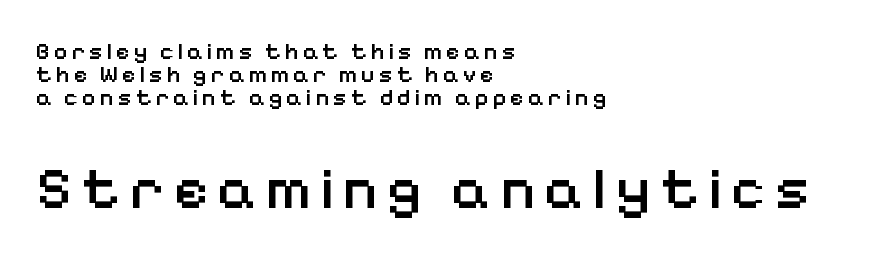
{"serif": "no", "italic": "no", "bold": "semi", "weight": "semibold", "width": "normal", "stroke_contrast": "low", "x_height": "medium", "monospaced": "no", "underline": "no", "align": "left", "line_spacing": "tight", "line_spacing_ratio": 0.96, "larger_block": "second", "size_ratio": 2.46, "glyph_px": 59}
